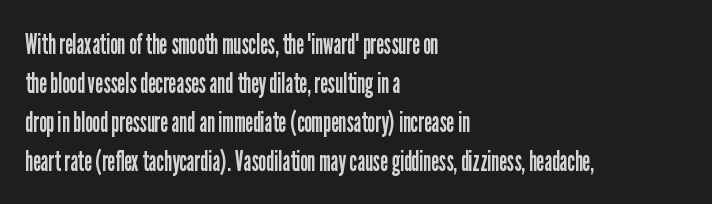
The image shows 29 px regular-weight, condensed sans-serif type, upright; set left-aligned, normal line spacing (1.35x), normal letter spacing, not underlined; low stroke contrast and a medium x-height.
